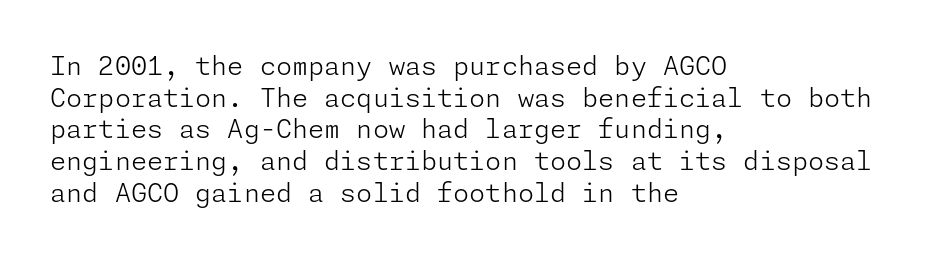
The image shows 26 px text type, upright; set left-aligned, line spacing 1.22x, normal letter spacing, not underlined.
